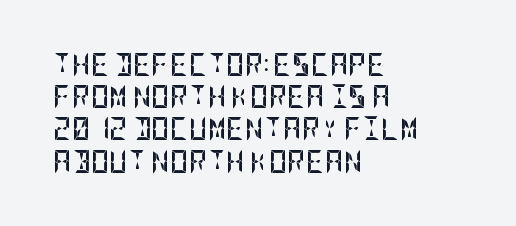
Teacher's note: observe the even left margin — that is flush-left alignment. Tracking here is standard; glyphs follow each other at the usual distance. Horizontal bands of white between lines are of average thickness. Is the type bold? Yes — the strokes are clearly thick and heavy. This is the regular roman posture of the typeface.
